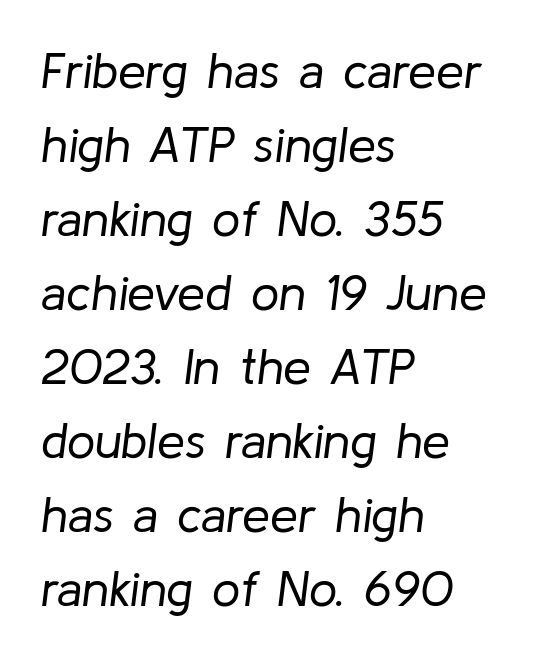
{"italic": "yes", "lean": "right", "slant_degrees": 8, "bold": "no", "weight": "regular", "width": "normal", "stroke_contrast": "low", "x_height": "medium", "monospaced": "no", "underline": "no", "align": "left", "line_spacing": "normal", "line_spacing_ratio": 1.48, "letter_spacing": "normal", "letter_spacing_em": 0.0, "glyph_px": 50}
